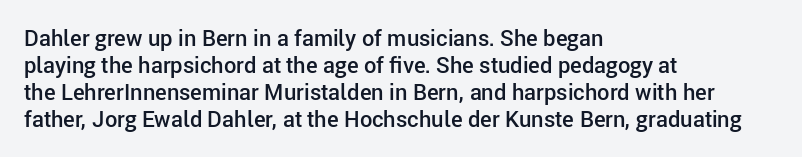
Q: Is the text bold? A: Semi-bold.
Q: Is the text italic (slanted)? A: No, it is upright.
Q: Is the text underlined? A: No.
Q: How is the paragraph aligned? A: Left-aligned.
Q: Is the spacing between letters normal or unusually wide? A: Normal.
